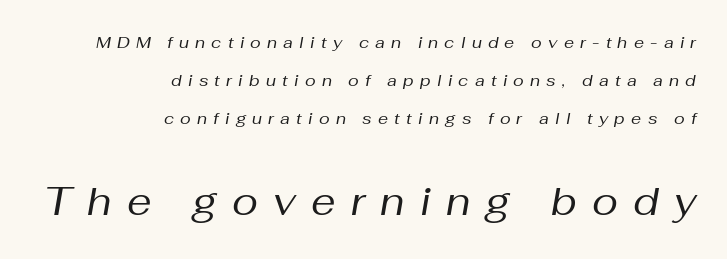
Q: Is the text bold? A: No.
Q: Is the text italic (slanted)? A: Yes, it leans right by about 10 degrees.
Q: Is the text underlined? A: No.
Q: How is the paragraph aligned? A: Right-aligned.
Q: Is the spacing between letters normal or unusually wide? A: Unusually wide.
Q: Is the spacing between lines tight, normal or loose? A: Loose.
Q: Which block of text is set in a larger size, the first (top) or the second (bottom)? A: The second (bottom) one.
Q: Width (condensed, normal, or wide)? A: Normal.
Q: Stroke contrast? A: Medium.
Q: x-height? A: Medium.
Q: Monospaced? A: No.
